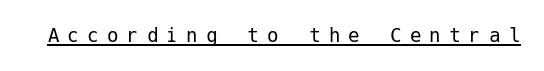
Style check: upright. The weight tops out at a normal text grade. The letterforms stand isolated, each surrounded by extra space. The specimen includes a rule beneath the text block's lines.
